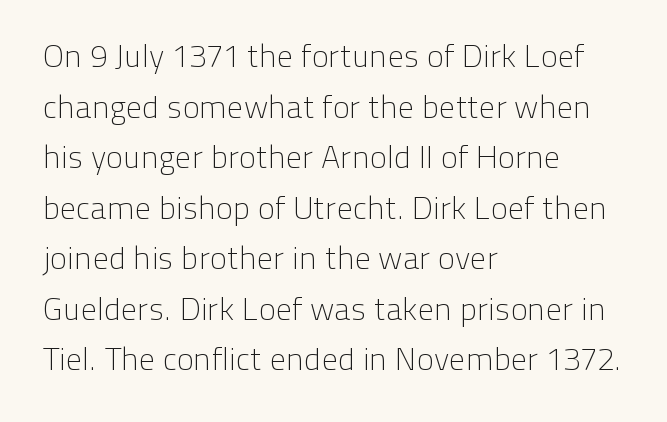
Q: Is the text bold? A: No.
Q: Is the text italic (slanted)? A: No, it is upright.
Q: Is the typeface a serif or a sans-serif typeface? A: Sans-serif.
Q: Is the text underlined? A: No.
Q: How is the paragraph aligned? A: Left-aligned.
Q: Is the spacing between letters normal or unusually wide? A: Normal.
Q: Is the spacing between lines tight, normal or loose? A: Normal.
Q: Width (condensed, normal, or wide)? A: Normal.
Q: Stroke contrast? A: Low.
Q: x-height? A: Medium.
Q: Monospaced? A: No.
